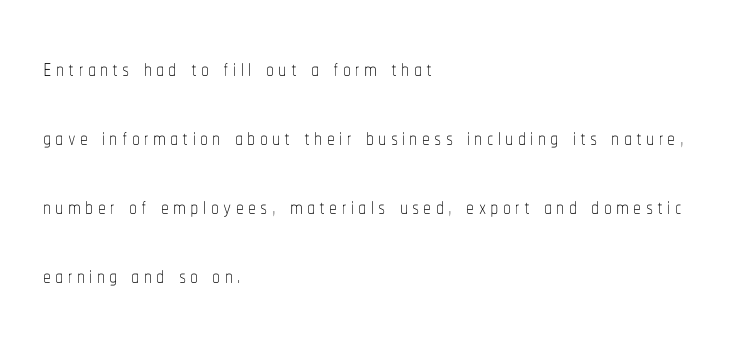
Q: Is the text bold? A: No.
Q: Is the text italic (slanted)? A: No, it is upright.
Q: Is the text underlined? A: No.
Q: How is the paragraph aligned? A: Left-aligned.
Q: Is the spacing between lines tight, normal or loose? A: Loose.
Q: Width (condensed, normal, or wide)? A: Condensed.
Q: Stroke contrast? A: Low.
Q: x-height? A: Medium.
Q: Monospaced? A: No.
